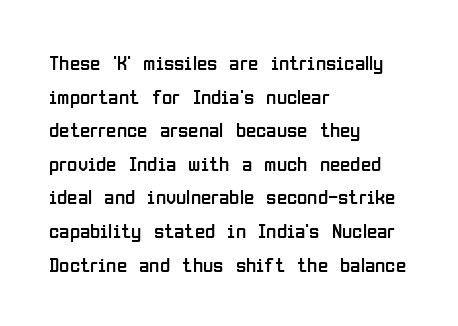
The font's upright variant was chosen for this text. Does the leading feel generous? No, just average. Letters rest on an invisible, unmarked baseline. Heft: none added — not bold. Typeset ragged right — the left edge is the straight one.
